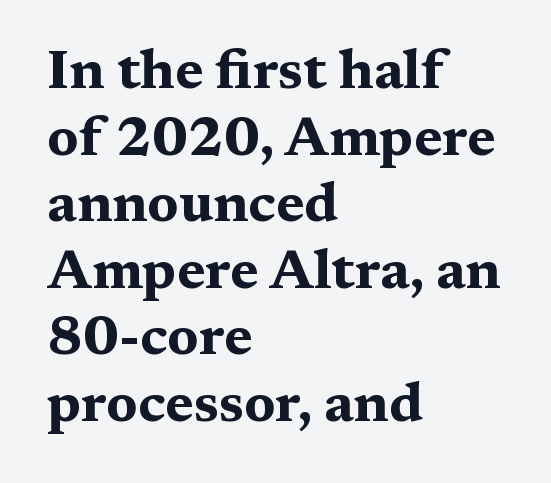
Q: Is the text bold? A: Yes.
Q: Is the text italic (slanted)? A: No, it is upright.
Q: Is the typeface a serif or a sans-serif typeface? A: Serif.
Q: Is the text underlined? A: No.
Q: How is the paragraph aligned? A: Left-aligned.
Q: Is the spacing between letters normal or unusually wide? A: Normal.
Q: Width (condensed, normal, or wide)? A: Wide.
Q: Stroke contrast? A: Medium.
Q: x-height? A: Medium.
Q: Monospaced? A: No.
